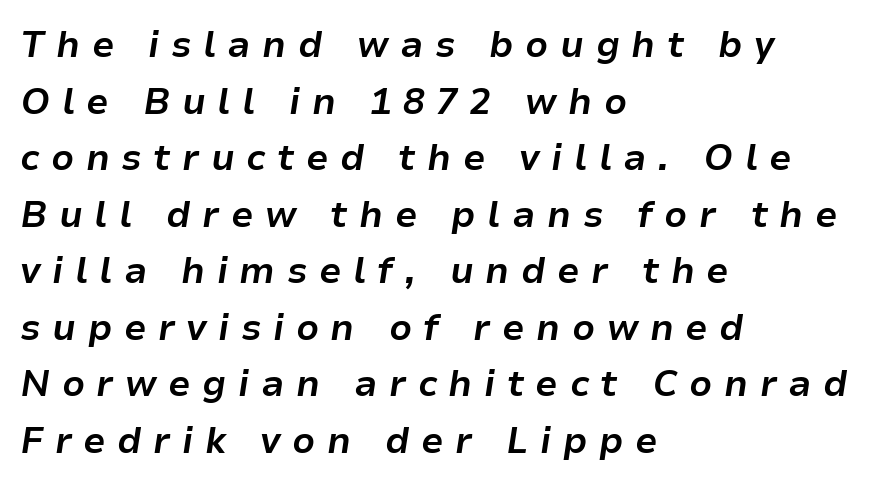
{"italic": "yes", "lean": "right", "slant_degrees": 9, "bold": "yes", "weight": "bold", "width": "normal", "stroke_contrast": "low", "x_height": "medium", "monospaced": "no", "underline": "no", "align": "left", "line_spacing": "normal", "line_spacing_ratio": 1.57, "letter_spacing": "wide", "letter_spacing_em": 0.32, "glyph_px": 36}
